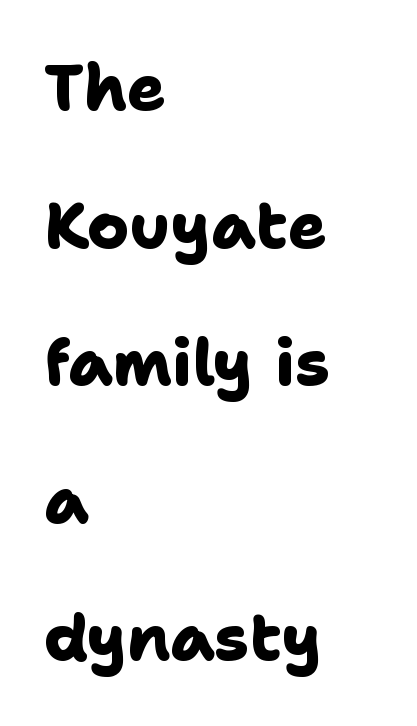
The image shows 64 px heavy sans-serif type; set left-aligned, loose line spacing (2.15x), normal letter spacing, not underlined; low stroke contrast and a medium x-height.
